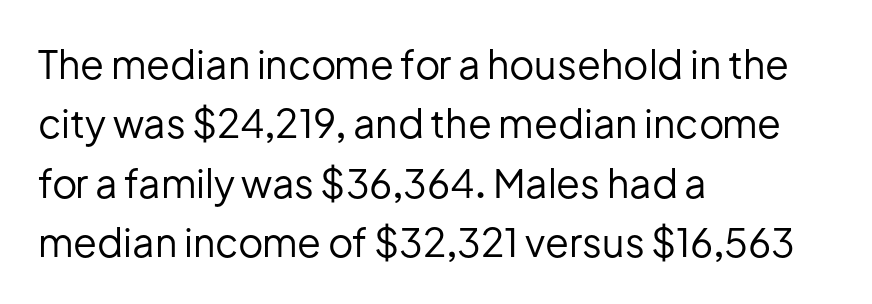
{"serif": "no", "italic": "no", "bold": "no", "weight": "regular", "width": "normal", "stroke_contrast": "low", "x_height": "medium", "monospaced": "no", "underline": "no", "align": "left", "line_spacing": "normal", "line_spacing_ratio": 1.52, "letter_spacing": "normal", "letter_spacing_em": 0.0, "glyph_px": 39}
